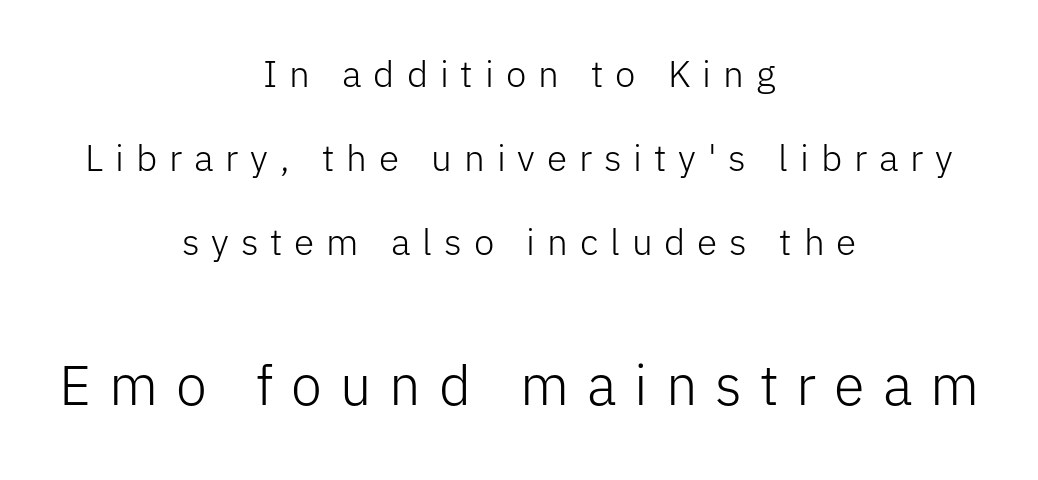
Q: Is the text bold? A: No.
Q: Is the text italic (slanted)? A: No, it is upright.
Q: Is the typeface a serif or a sans-serif typeface? A: Sans-serif.
Q: Is the text underlined? A: No.
Q: How is the paragraph aligned? A: Centered.
Q: Is the spacing between letters normal or unusually wide? A: Unusually wide.
Q: Is the spacing between lines tight, normal or loose? A: Loose.
Q: Which block of text is set in a larger size, the first (top) or the second (bottom)? A: The second (bottom) one.
Q: Width (condensed, normal, or wide)? A: Normal.
Q: Stroke contrast? A: Low.
Q: x-height? A: Medium.
Q: Monospaced? A: No.
